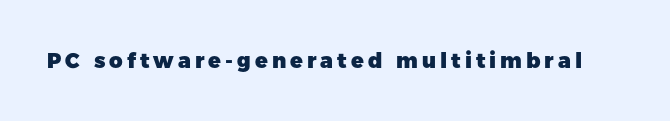
The image shows 21 px bold type, upright; set not underlined.
